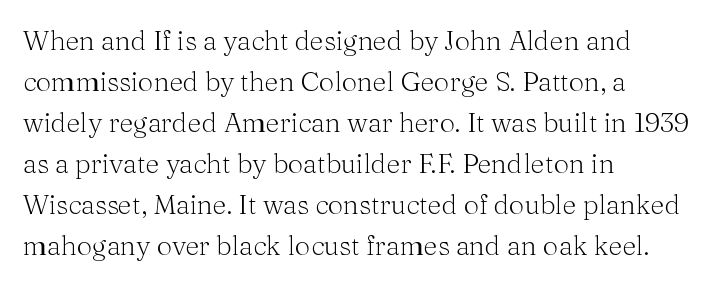
On a weight scale, this lands at 450 or below. The passage shown has conventional tracking throughout. A normal amount of white space separates one row of letters from the next. The rag falls on the right side of this text block.
